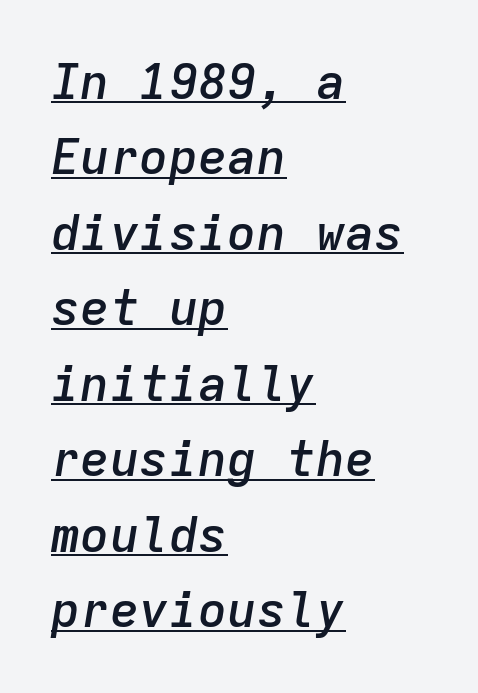
The image shows 49 px semibold type, italic (leaning right), monospaced; set left-aligned, normal line spacing (1.54x), normal letter spacing, underlined; low stroke contrast and a medium x-height.
